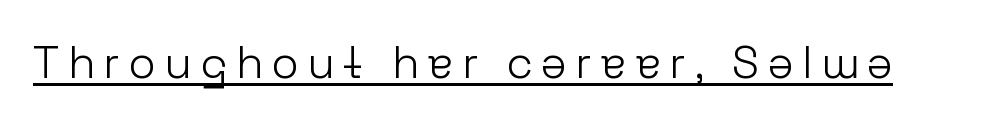
Beneath each row of characters lies a ruled line. Varying glyph widths throughout — classic text-font behaviour. No heavy texture on the line: the type isn't bold. Posture: straight, roman, zero tilt. Stroke terminals: plain, sans-serif.
